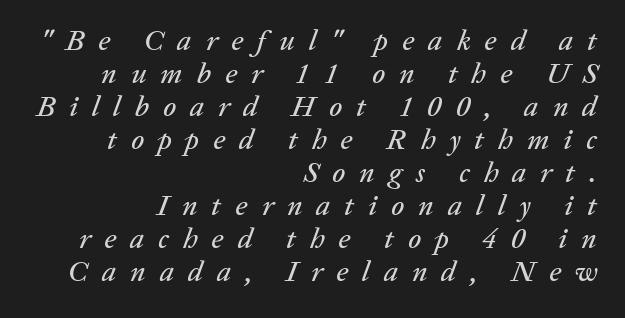
{"italic": "yes", "lean": "right", "slant_degrees": 20, "width": "normal", "stroke_contrast": "low", "x_height": "medium", "monospaced": "no", "underline": "no", "align": "right", "line_spacing": "tight", "line_spacing_ratio": 1.14, "letter_spacing": "wide", "letter_spacing_em": 0.48, "glyph_px": 29}
